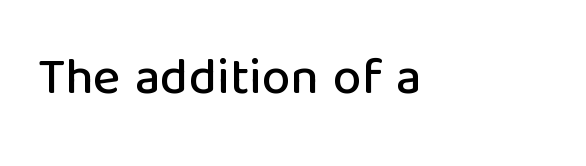
Spacing between characters is what you'd get straight out of the box. The glyphs are unaccompanied by any horizontal stroke below them. Upright lettering throughout. Observe the absence of serifs on each vertical stroke in this sample. Think of a printed novel: that variable character pitch is what you see here.
